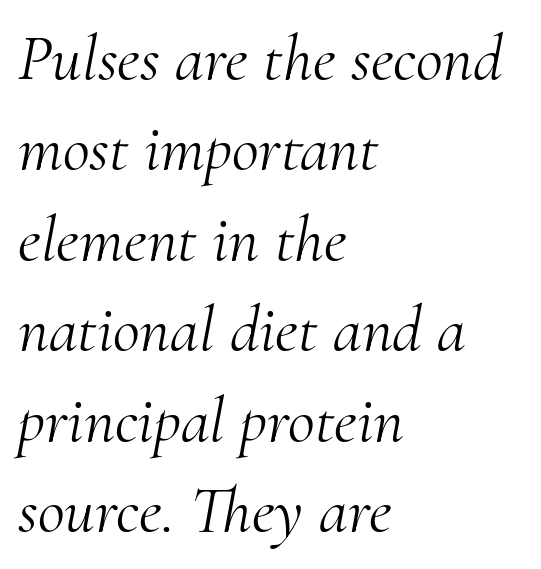
Q: Is the text bold? A: No.
Q: Is the text italic (slanted)? A: Yes, it leans right by about 10 degrees.
Q: Is the typeface a serif or a sans-serif typeface? A: Serif.
Q: Is the text underlined? A: No.
Q: How is the paragraph aligned? A: Left-aligned.
Q: Is the spacing between letters normal or unusually wide? A: Normal.
Q: Is the spacing between lines tight, normal or loose? A: Normal.
Q: Width (condensed, normal, or wide)? A: Normal.
Q: Stroke contrast? A: Medium.
Q: x-height? A: Small.
Q: Monospaced? A: No.
